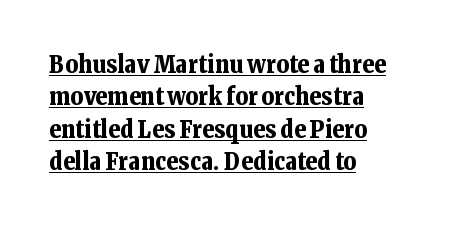
{"italic": "no", "bold": "yes", "underline": "yes", "align": "left", "line_spacing": "normal", "line_spacing_ratio": 1.35, "letter_spacing": "normal", "letter_spacing_em": 0.0, "glyph_px": 24}
